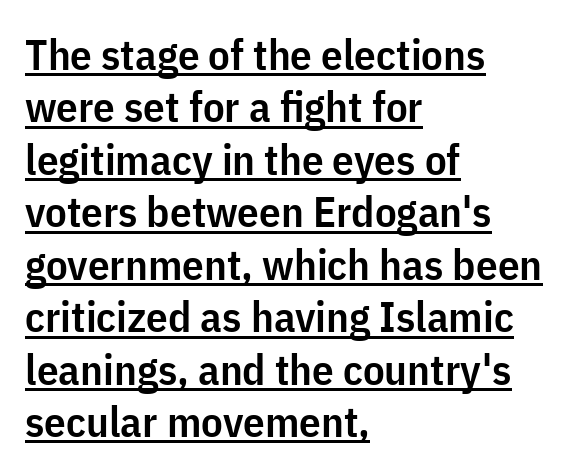
Q: Is the text bold? A: Semi-bold.
Q: Is the text italic (slanted)? A: No, it is upright.
Q: Is the typeface a serif or a sans-serif typeface? A: Sans-serif.
Q: Is the text underlined? A: Yes.
Q: How is the paragraph aligned? A: Left-aligned.
Q: Is the spacing between letters normal or unusually wide? A: Normal.
Q: Width (condensed, normal, or wide)? A: Condensed.
Q: Stroke contrast? A: Low.
Q: x-height? A: Medium.
Q: Monospaced? A: No.
